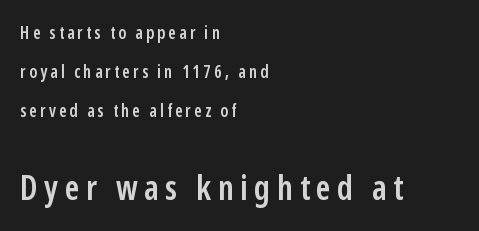
A student would notice the bottom passage is typeset larger than what precedes it. Stroke terminals: plain, sans-serif. Leading: increased. Emphasis by weight is partial: semibold. Horizontal alignment here is leftward, the default for most running prose. The space directly below the letters is spotless.
